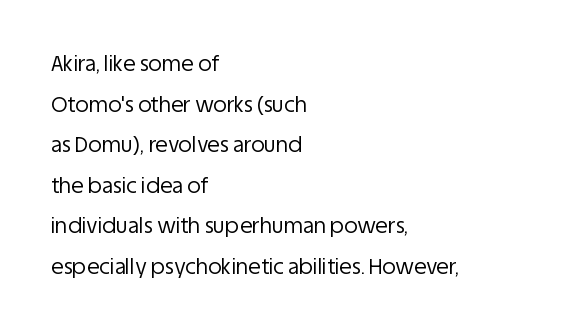
This sample uses an upright cut, with every glyph sitting square on the baseline. These lines keep a tight, regular rhythm from letter to letter. Rows of type keep a wide berth in the vertical direction. This rendering uses left alignment, leaving the right contour irregular. Vertical stems look standard width or narrower in stroke. The strip under each line holds only bare page.
